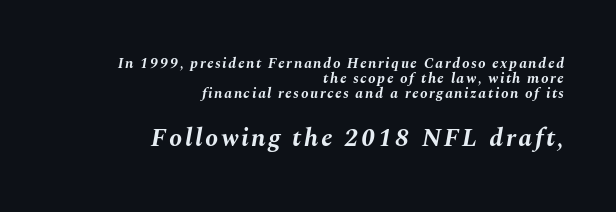
Compared with an ordinary text face, these strokes are far heavier — a full bold. Check under the words: just untouched page. Line spacing here is tight. There's an unmistakable incline to the writing here. A student would notice the bottom passage is typeset larger than what precedes it. Typeset ragged left — the right edge is the straight one.
